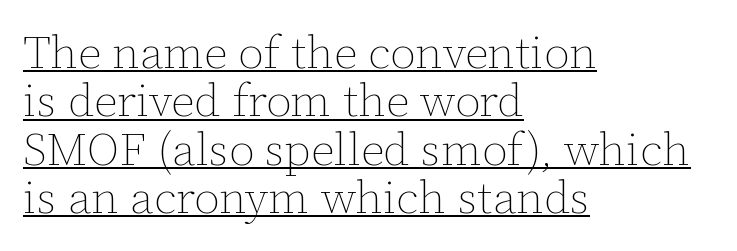
{"italic": "no", "bold": "no", "weight": "thin", "width": "normal", "stroke_contrast": "low", "x_height": "medium", "monospaced": "no", "underline": "yes", "align": "left", "line_spacing": "tight", "line_spacing_ratio": 1.05, "letter_spacing": "normal", "letter_spacing_em": 0.0, "glyph_px": 46}
